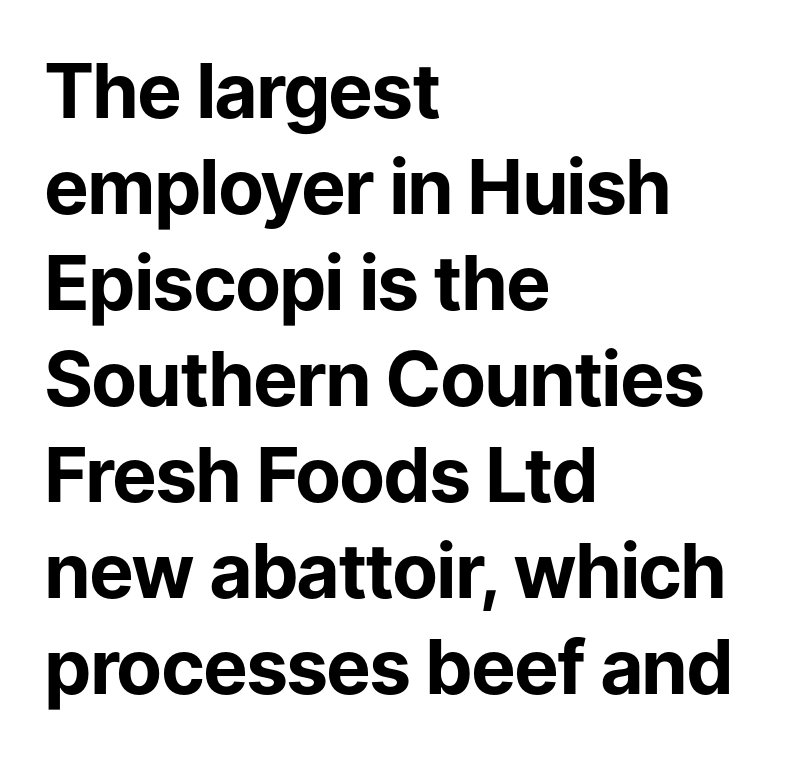
Q: Is the text bold? A: Yes.
Q: Is the text italic (slanted)? A: No, it is upright.
Q: Is the typeface a serif or a sans-serif typeface? A: Sans-serif.
Q: Is the text underlined? A: No.
Q: How is the paragraph aligned? A: Left-aligned.
Q: Is the spacing between letters normal or unusually wide? A: Normal.
Q: Is the spacing between lines tight, normal or loose? A: Normal.
Q: Width (condensed, normal, or wide)? A: Normal.
Q: Stroke contrast? A: Low.
Q: x-height? A: Medium.
Q: Monospaced? A: No.
